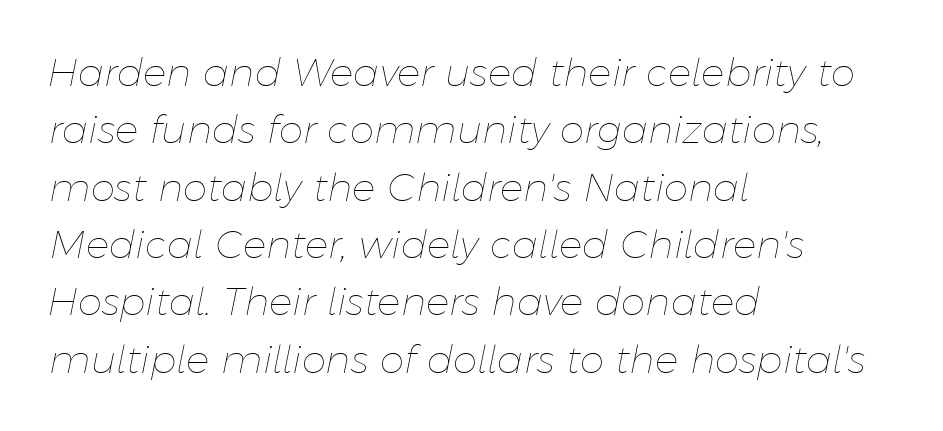
Q: Is the text bold? A: No.
Q: Is the text italic (slanted)? A: Yes, it leans right by about 11 degrees.
Q: Is the text underlined? A: No.
Q: How is the paragraph aligned? A: Left-aligned.
Q: Is the spacing between letters normal or unusually wide? A: Normal.
Q: Is the spacing between lines tight, normal or loose? A: Normal.
Q: Width (condensed, normal, or wide)? A: Normal.
Q: Stroke contrast? A: Low.
Q: x-height? A: Medium.
Q: Monospaced? A: No.
